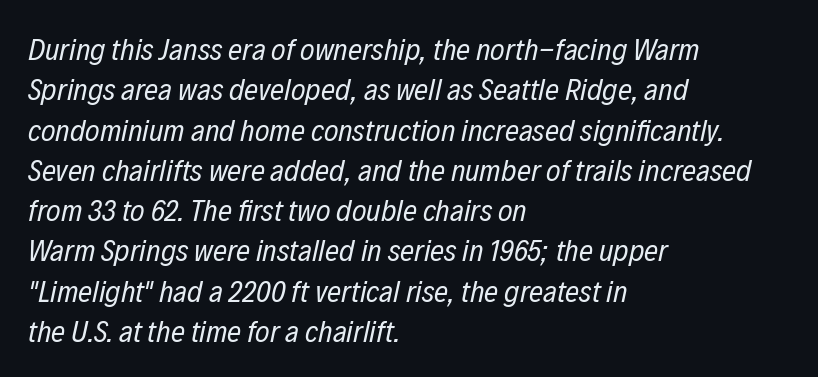
The image shows 31 px regular-weight, condensed type, italic (leaning right); set left-aligned, normal line spacing (1.3x), normal letter spacing, not underlined; low stroke contrast and a medium x-height.
